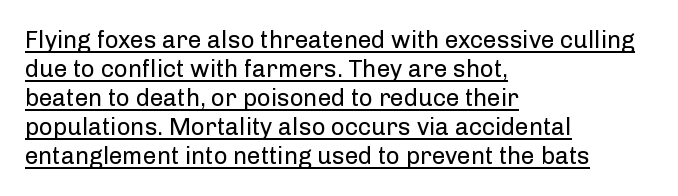
The image shows 24 px text type, upright; set left-aligned, line spacing 1.21x, normal letter spacing, underlined.
